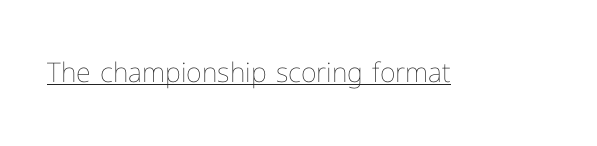
{"italic": "no", "bold": "no", "underline": "yes", "letter_spacing": "normal", "letter_spacing_em": 0.0, "glyph_px": 27}
